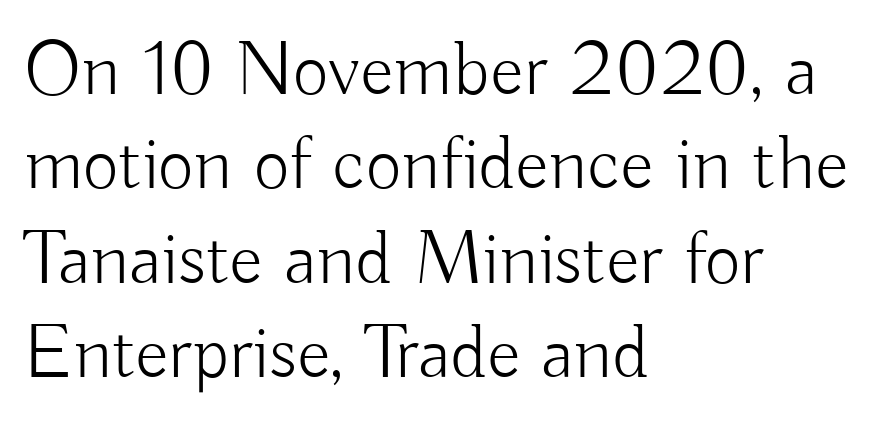
The image shows 78 px light sans-serif type, upright; set left-aligned, line spacing 1.21x, normal letter spacing, not underlined; low stroke contrast and a small x-height.
